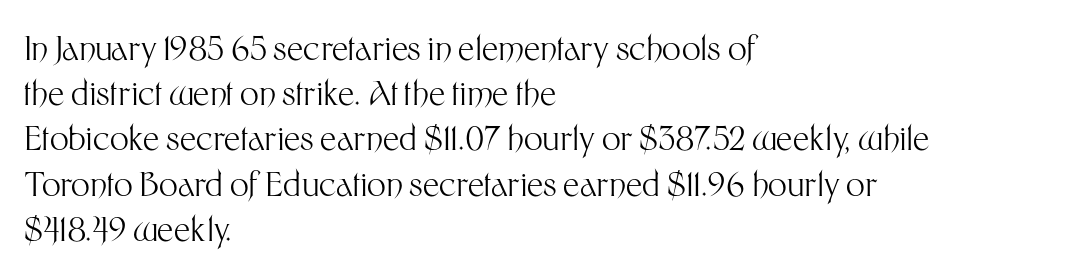
Q: Is the text bold? A: No.
Q: Is the text italic (slanted)? A: No, it is upright.
Q: Is the typeface a serif or a sans-serif typeface? A: Sans-serif.
Q: Is the text underlined? A: No.
Q: How is the paragraph aligned? A: Left-aligned.
Q: Is the spacing between letters normal or unusually wide? A: Normal.
Q: Is the spacing between lines tight, normal or loose? A: Normal.
Q: Width (condensed, normal, or wide)? A: Normal.
Q: Stroke contrast? A: Medium.
Q: x-height? A: Medium.
Q: Monospaced? A: No.
